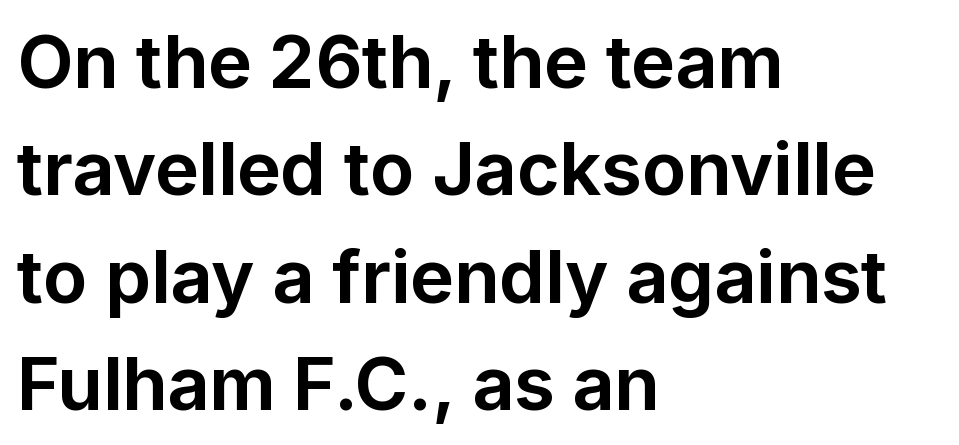
Q: Is the text bold? A: Yes.
Q: Is the text italic (slanted)? A: No, it is upright.
Q: Is the typeface a serif or a sans-serif typeface? A: Sans-serif.
Q: Is the text underlined? A: No.
Q: How is the paragraph aligned? A: Left-aligned.
Q: Is the spacing between letters normal or unusually wide? A: Normal.
Q: Is the spacing between lines tight, normal or loose? A: Normal.
Q: Width (condensed, normal, or wide)? A: Normal.
Q: Stroke contrast? A: Low.
Q: x-height? A: Medium.
Q: Monospaced? A: No.
